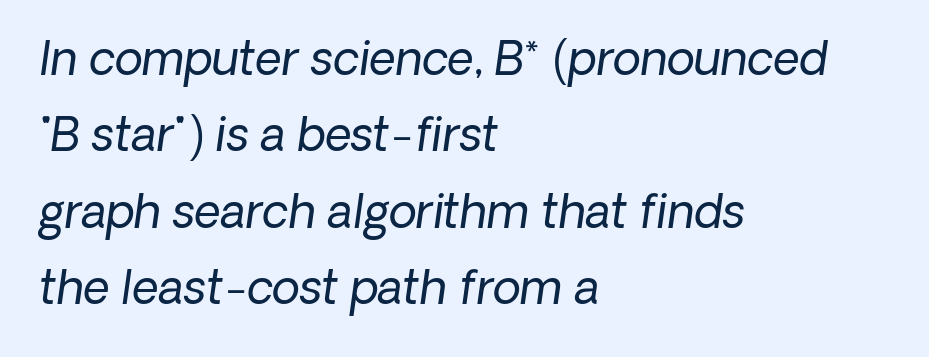
{"serif": "no", "bold": "no", "weight": "regular", "width": "normal", "stroke_contrast": "low", "x_height": "medium", "monospaced": "no", "underline": "no", "align": "left", "line_spacing": "normal", "line_spacing_ratio": 1.66, "letter_spacing": "normal", "letter_spacing_em": 0.0, "glyph_px": 46}
